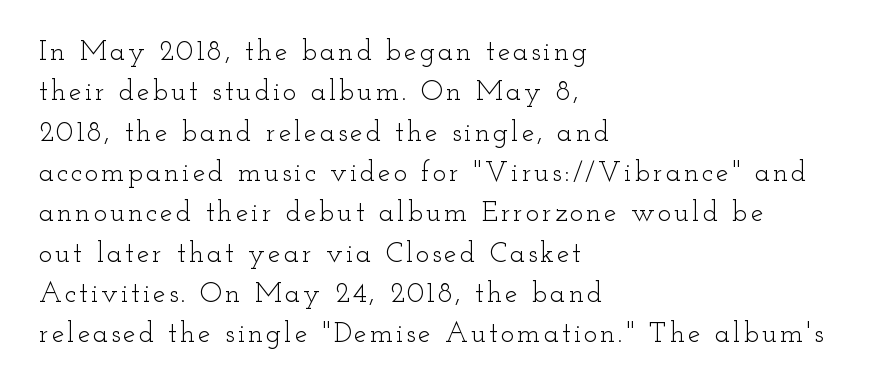
{"serif": "yes", "italic": "no", "bold": "no", "weight": "light", "width": "wide", "stroke_contrast": "low", "x_height": "small", "monospaced": "no", "underline": "no", "align": "left", "line_spacing": "normal", "line_spacing_ratio": 1.44, "glyph_px": 28}
